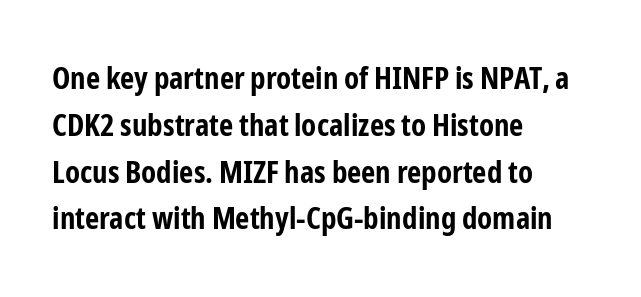
The image shows 31 px bold, condensed sans-serif type, upright; set left-aligned, normal line spacing (1.51x), normal letter spacing, not underlined; low stroke contrast and a medium x-height.
